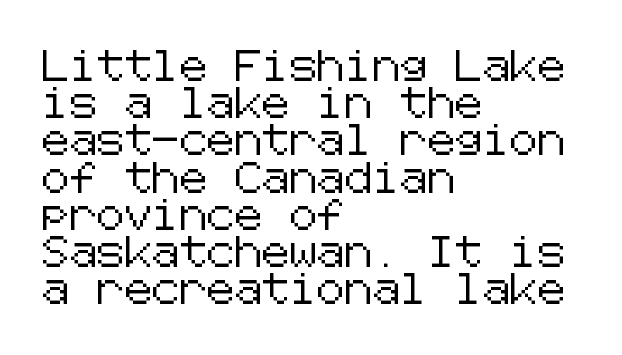
Q: Is the text italic (slanted)? A: No, it is upright.
Q: Is the typeface a serif or a sans-serif typeface? A: Sans-serif.
Q: Is the text underlined? A: No.
Q: How is the paragraph aligned? A: Left-aligned.
Q: Is the spacing between letters normal or unusually wide? A: Normal.
Q: Width (condensed, normal, or wide)? A: Normal.
Q: Stroke contrast? A: Low.
Q: x-height? A: Medium.
